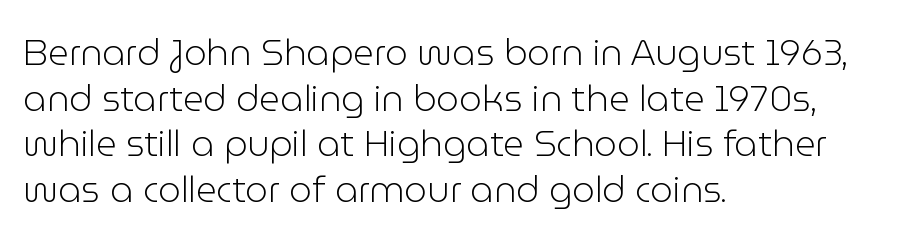
Q: Is the text bold? A: No.
Q: Is the text italic (slanted)? A: No, it is upright.
Q: Is the typeface a serif or a sans-serif typeface? A: Sans-serif.
Q: Is the text underlined? A: No.
Q: How is the paragraph aligned? A: Left-aligned.
Q: Is the spacing between letters normal or unusually wide? A: Normal.
Q: Is the spacing between lines tight, normal or loose? A: Normal.
Q: Width (condensed, normal, or wide)? A: Normal.
Q: Stroke contrast? A: Low.
Q: x-height? A: Medium.
Q: Monospaced? A: No.
